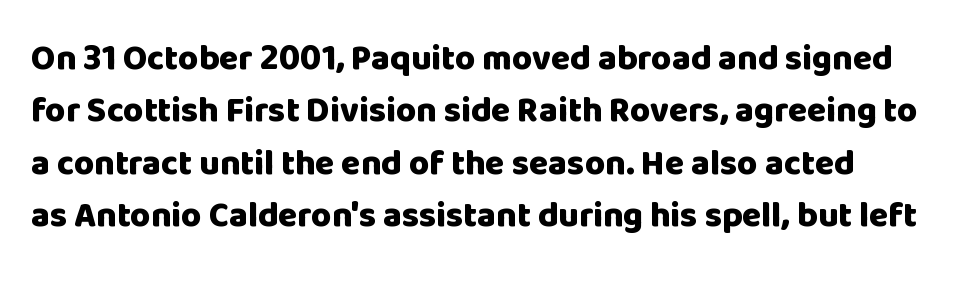
{"serif": "no", "italic": "no", "bold": "yes", "weight": "heavy", "width": "normal", "stroke_contrast": "low", "x_height": "large", "monospaced": "no", "underline": "no", "line_spacing": "normal", "line_spacing_ratio": 1.5, "letter_spacing": "normal", "letter_spacing_em": 0.0, "glyph_px": 35}
